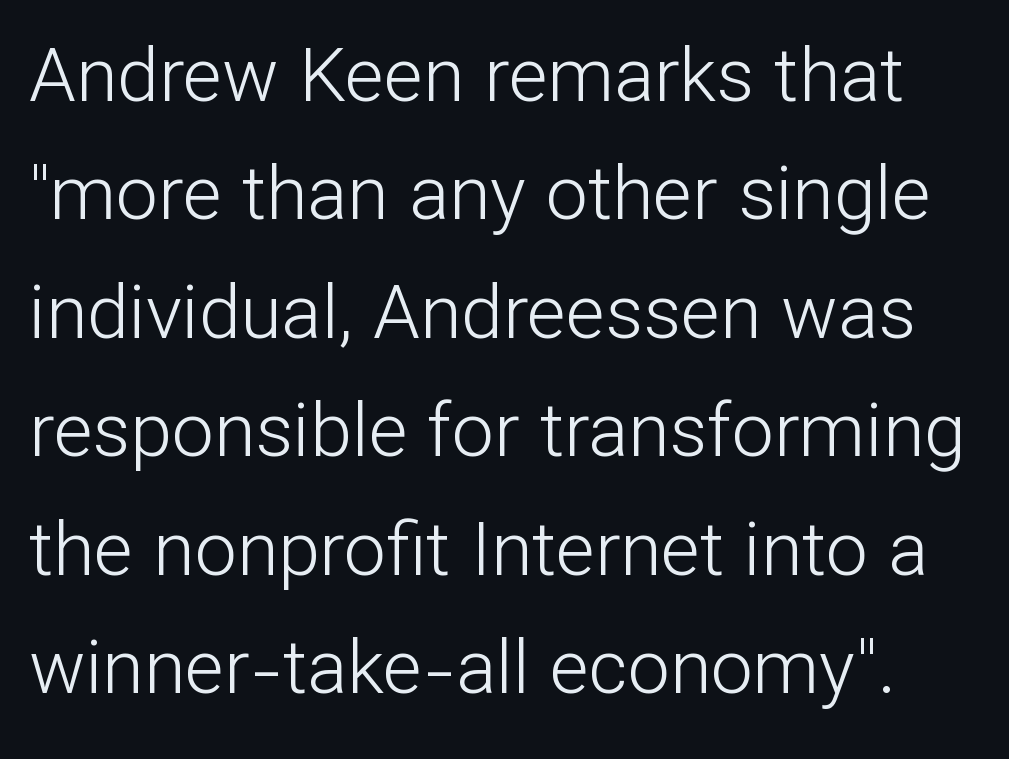
Q: Is the text bold? A: No.
Q: Is the text italic (slanted)? A: No, it is upright.
Q: Is the typeface a serif or a sans-serif typeface? A: Sans-serif.
Q: Is the text underlined? A: No.
Q: Is the spacing between letters normal or unusually wide? A: Normal.
Q: Is the spacing between lines tight, normal or loose? A: Normal.
Q: Width (condensed, normal, or wide)? A: Normal.
Q: Stroke contrast? A: Low.
Q: x-height? A: Medium.
Q: Monospaced? A: No.
